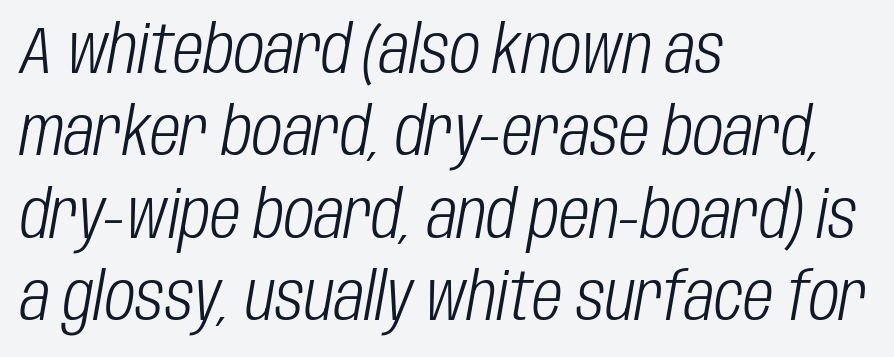
The image shows 66 px light, condensed type, italic (leaning right); set left-aligned, normal line spacing (1.25x), normal letter spacing, not underlined; low stroke contrast and a large x-height.
